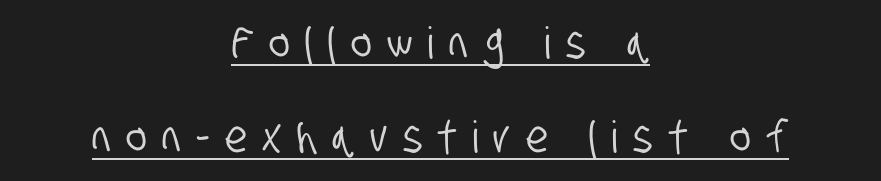
The image shows 44 px condensed sans-serif type; set centered, loose line spacing (2.13x), unusually wide letter spacing (+0.35 em), underlined; low stroke contrast and a large x-height.
